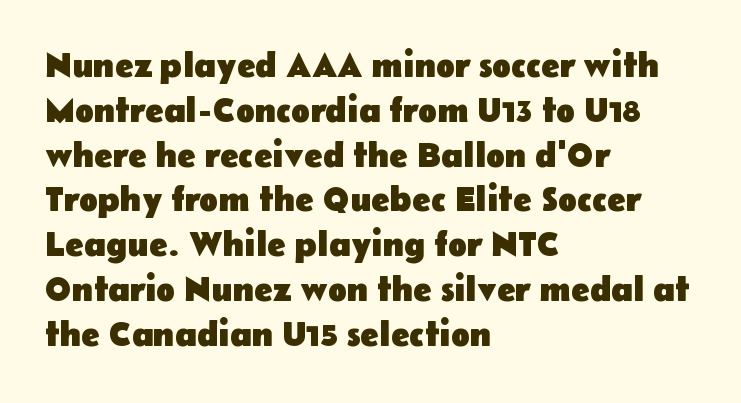
Q: Is the text bold? A: Yes.
Q: Is the text italic (slanted)? A: No, it is upright.
Q: Is the typeface a serif or a sans-serif typeface? A: Sans-serif.
Q: Is the text underlined? A: No.
Q: How is the paragraph aligned? A: Left-aligned.
Q: Is the spacing between letters normal or unusually wide? A: Normal.
Q: Is the spacing between lines tight, normal or loose? A: Normal.
Q: Width (condensed, normal, or wide)? A: Normal.
Q: Stroke contrast? A: Low.
Q: x-height? A: Medium.
Q: Monospaced? A: No.
